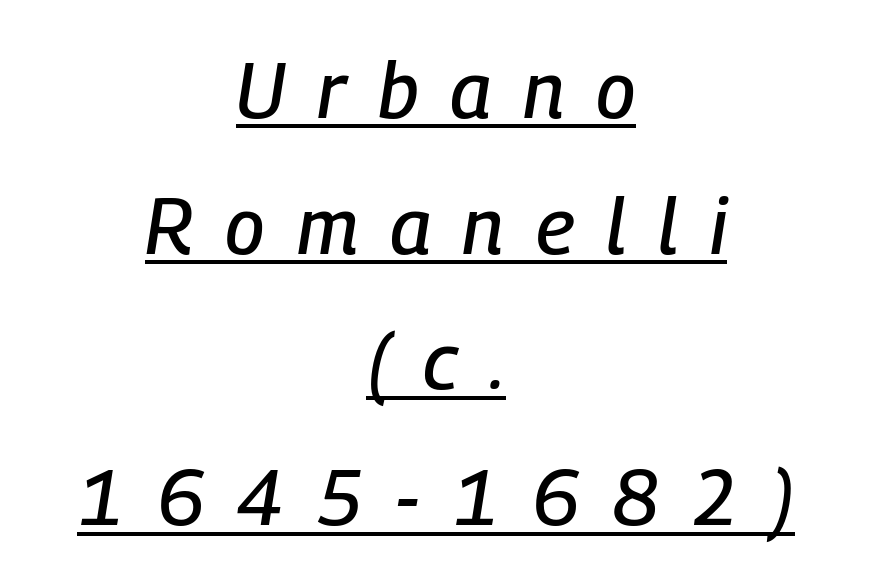
{"italic": "yes", "lean": "right", "slant_degrees": 9, "width": "condensed", "stroke_contrast": "low", "x_height": "medium", "monospaced": "no", "underline": "yes", "align": "center", "line_spacing_ratio": 1.74, "letter_spacing": "wide", "letter_spacing_em": 0.41, "glyph_px": 78}
